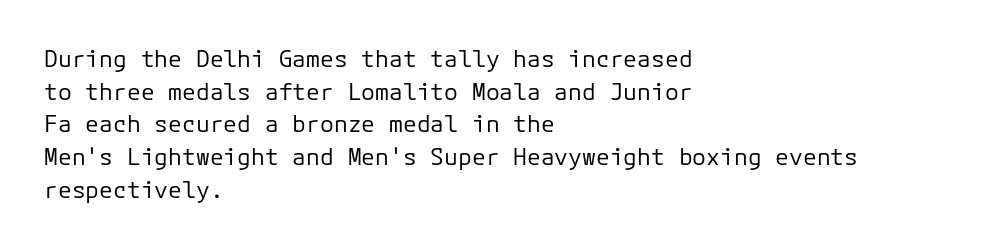
Q: Is the text bold? A: No.
Q: Is the text italic (slanted)? A: No, it is upright.
Q: Is the text underlined? A: No.
Q: How is the paragraph aligned? A: Left-aligned.
Q: Is the spacing between letters normal or unusually wide? A: Normal.
Q: Is the spacing between lines tight, normal or loose? A: Normal.
